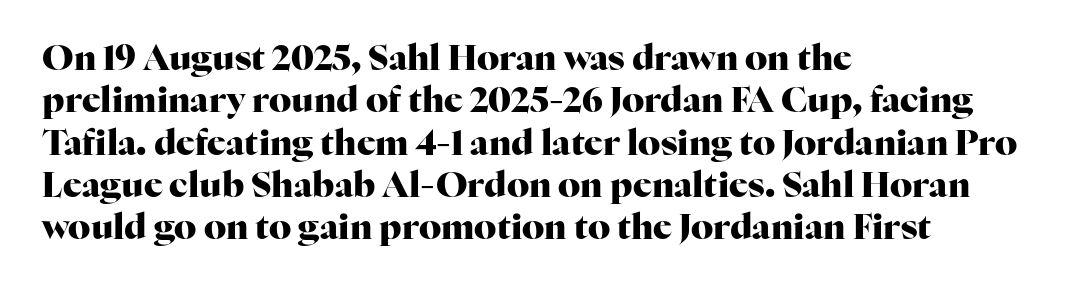
The image shows 35 px heavy serif type, upright; set left-aligned, line spacing 1.21x, normal letter spacing, not underlined; high stroke contrast and a medium x-height.
